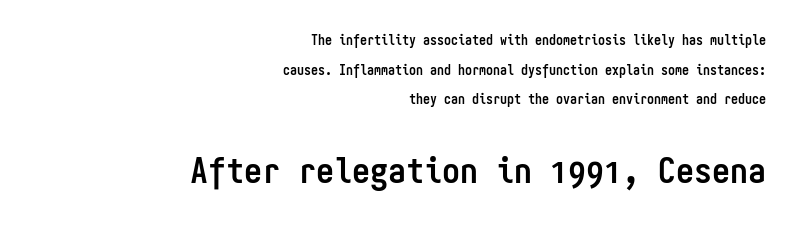
The image shows 36 px semibold, condensed sans-serif type, upright, monospaced; set right-aligned, loose line spacing (2.11x), normal letter spacing, not underlined; the second (bottom) block is 2.57x larger; low stroke contrast and a medium x-height.
